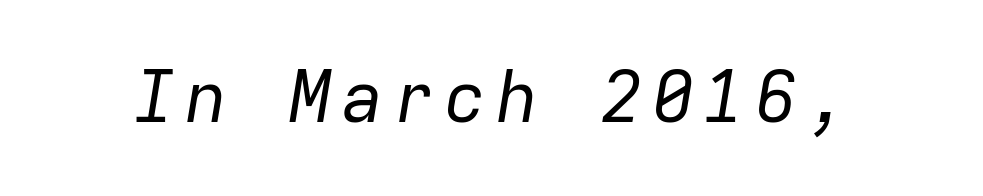
The image shows 71 px regular-weight type, italic (leaning right), monospaced; set not underlined; low stroke contrast and a medium x-height.
